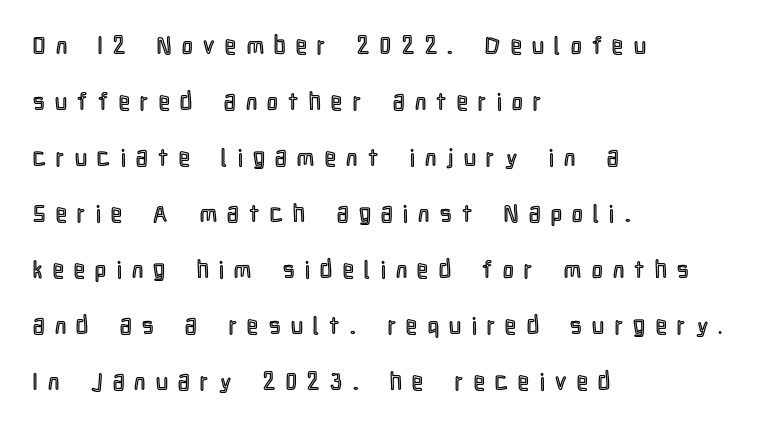
Q: Is the text italic (slanted)? A: No, it is upright.
Q: Is the text underlined? A: No.
Q: How is the paragraph aligned? A: Left-aligned.
Q: Is the spacing between letters normal or unusually wide? A: Unusually wide.
Q: Is the spacing between lines tight, normal or loose? A: Loose.
